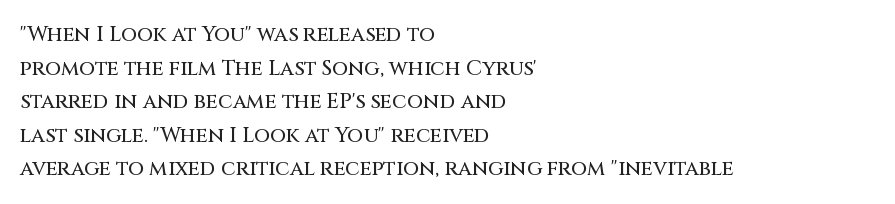
{"italic": "no", "underline": "no", "align": "left", "line_spacing": "normal", "line_spacing_ratio": 1.6, "letter_spacing": "normal", "letter_spacing_em": 0.0, "glyph_px": 21}
